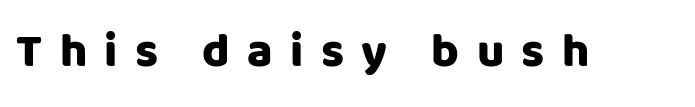
The image shows 47 px sans-serif type, upright; set unusually wide letter spacing (+0.37 em), not underlined; low stroke contrast and a large x-height.
